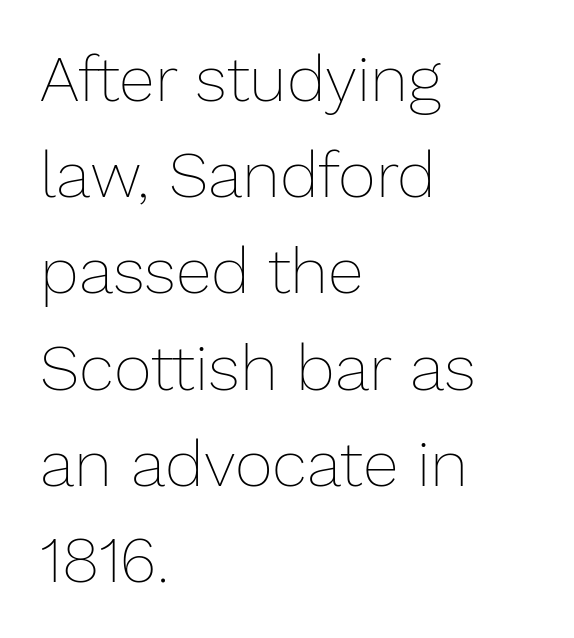
{"italic": "no", "bold": "no", "weight": "thin", "width": "normal", "stroke_contrast": "low", "x_height": "medium", "monospaced": "no", "underline": "no", "align": "left", "line_spacing": "normal", "line_spacing_ratio": 1.48, "letter_spacing": "normal", "letter_spacing_em": 0.0, "glyph_px": 65}
